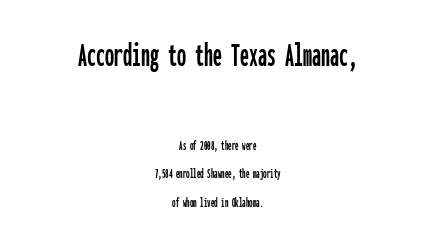
Q: Is the text italic (slanted)? A: No, it is upright.
Q: Is the typeface a serif or a sans-serif typeface? A: Sans-serif.
Q: Is the text underlined? A: No.
Q: How is the paragraph aligned? A: Centered.
Q: Is the spacing between letters normal or unusually wide? A: Normal.
Q: Is the spacing between lines tight, normal or loose? A: Loose.
Q: Which block of text is set in a larger size, the first (top) or the second (bottom)? A: The first (top) one.
Q: Width (condensed, normal, or wide)? A: Condensed.
Q: Stroke contrast? A: Low.
Q: x-height? A: Medium.
Q: Monospaced? A: Yes.
